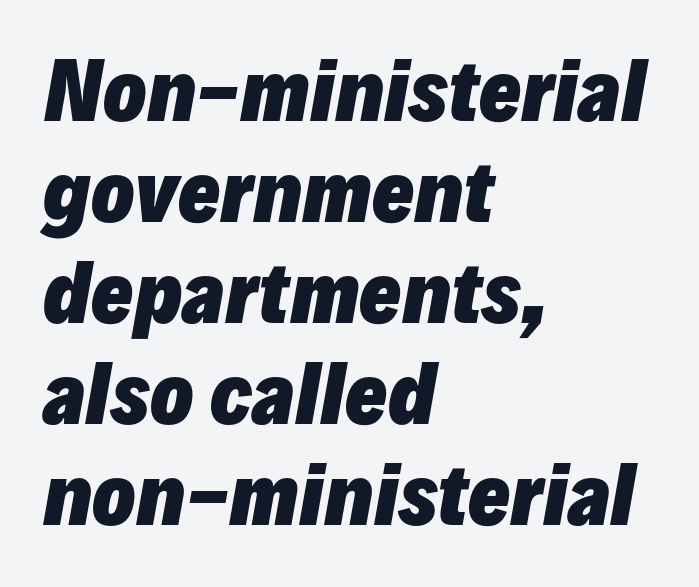
{"italic": "yes", "lean": "right", "slant_degrees": 10, "bold": "yes", "weight": "heavy", "width": "normal", "stroke_contrast": "low", "x_height": "medium", "monospaced": "no", "underline": "no", "align": "left", "line_spacing": "normal", "line_spacing_ratio": 1.28, "letter_spacing": "normal", "letter_spacing_em": 0.0, "glyph_px": 79}
